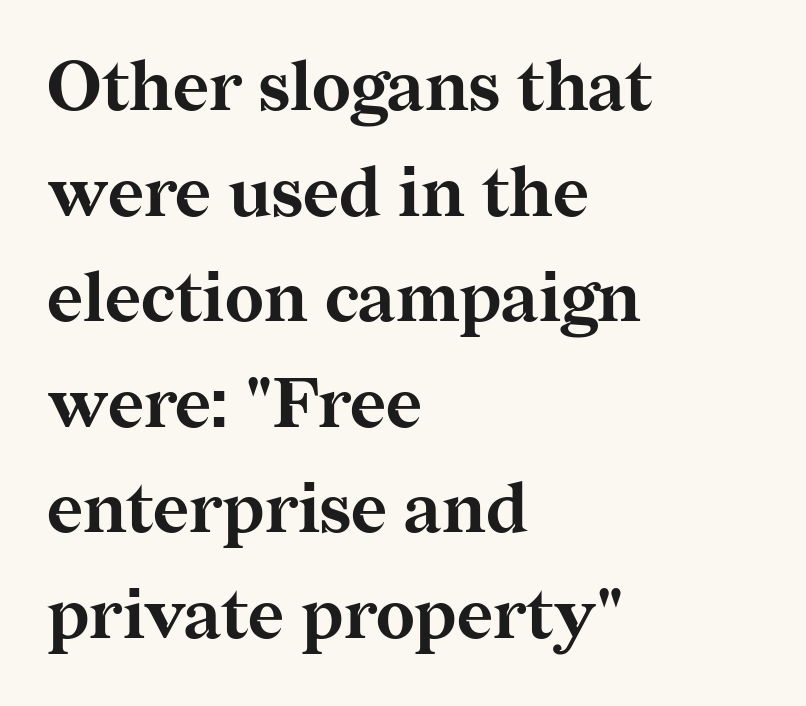
Q: Is the text bold? A: Yes.
Q: Is the text italic (slanted)? A: No, it is upright.
Q: Is the typeface a serif or a sans-serif typeface? A: Serif.
Q: Is the text underlined? A: No.
Q: How is the paragraph aligned? A: Left-aligned.
Q: Is the spacing between letters normal or unusually wide? A: Normal.
Q: Is the spacing between lines tight, normal or loose? A: Normal.
Q: Width (condensed, normal, or wide)? A: Normal.
Q: Stroke contrast? A: Medium.
Q: x-height? A: Medium.
Q: Monospaced? A: No.
